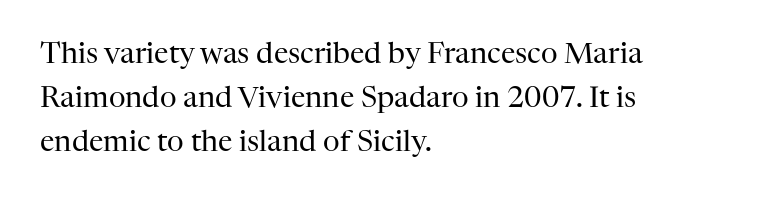
Think of a printed novel: that variable character pitch is what you see here. Regarding serifs, this sample has them. These lines sit exactly where default settings would place them. These lines were composed using upright roman letters. The text block is weighted toward the left margin, trailing off unevenly rightward.
